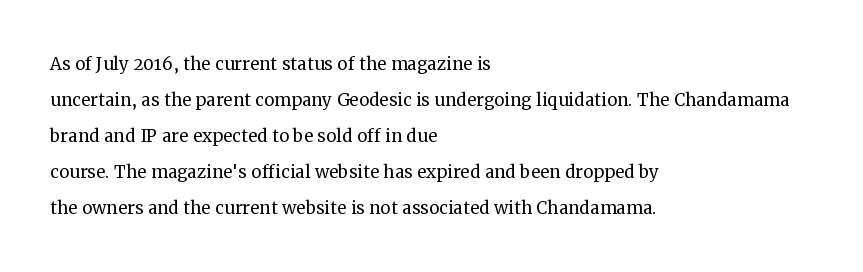
The image shows 23 px text type, upright; set left-aligned, normal line spacing (1.56x), normal letter spacing, not underlined.
